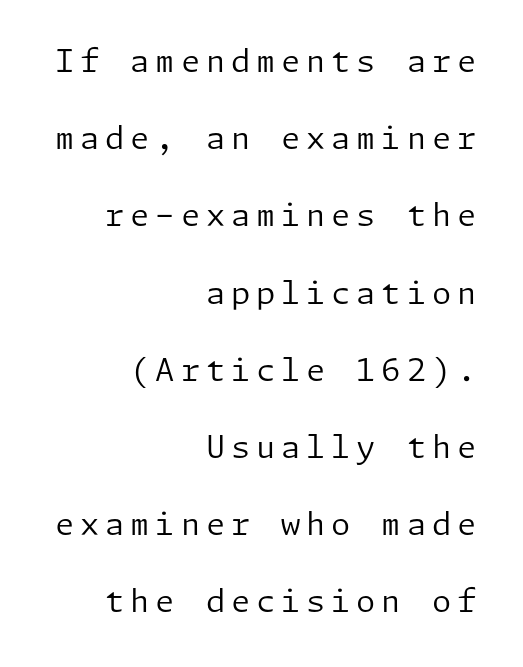
This rendering features lettering with no underline. Weight: in the light-to-regular range. Horizontal bands of white between lines are thick stripes. Does the lettering tilt? It doesn't — this is upright. These lines are composed in type without serifs. Horizontal alignment here is rightward, an uncommon choice for prose.
